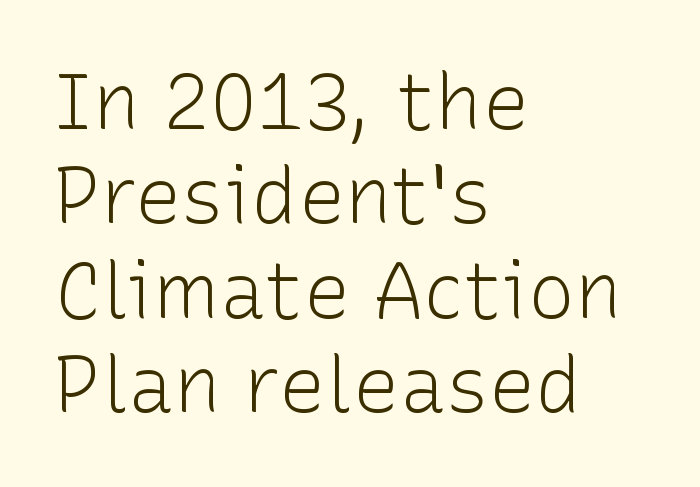
{"serif": "no", "italic": "no", "bold": "no", "weight": "light", "width": "normal", "stroke_contrast": "low", "x_height": "medium", "monospaced": "no", "underline": "no", "align": "left", "line_spacing_ratio": 1.21, "letter_spacing": "normal", "letter_spacing_em": 0.0, "glyph_px": 78}
